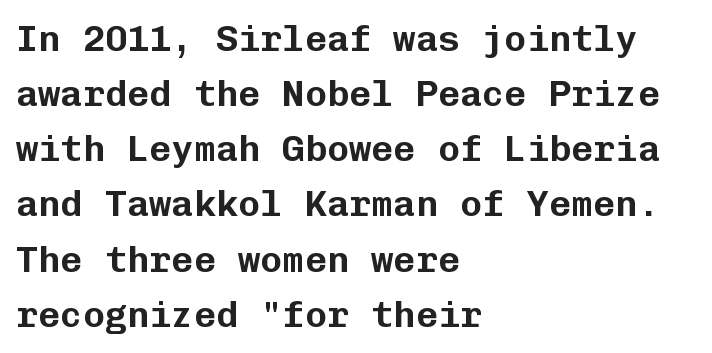
{"serif": "no", "italic": "no", "width": "normal", "stroke_contrast": "low", "x_height": "medium", "monospaced": "yes", "underline": "no", "align": "left", "line_spacing": "normal", "line_spacing_ratio": 1.49, "letter_spacing": "normal", "letter_spacing_em": 0.0, "glyph_px": 37}
